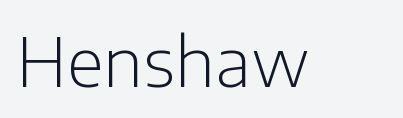
{"serif": "no", "italic": "no", "bold": "no", "weight": "light", "width": "normal", "stroke_contrast": "low", "x_height": "medium", "monospaced": "no", "underline": "no", "letter_spacing": "normal", "letter_spacing_em": 0.0, "glyph_px": 68}
